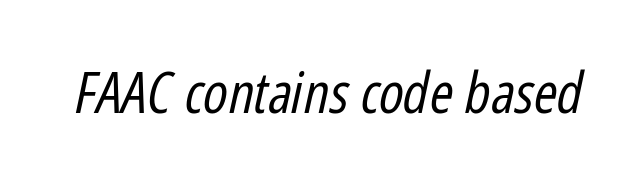
The image shows 57 px regular-weight, condensed type, italic (leaning right); set normal letter spacing, not underlined; low stroke contrast and a medium x-height.
